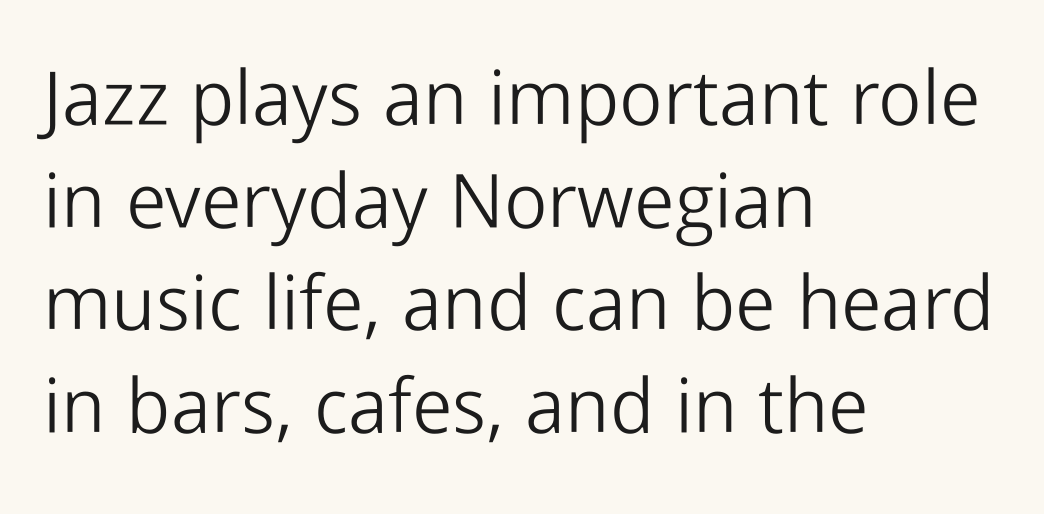
The image shows 76 px light sans-serif type, upright; set left-aligned, normal line spacing (1.35x), normal letter spacing, not underlined; low stroke contrast and a medium x-height.
